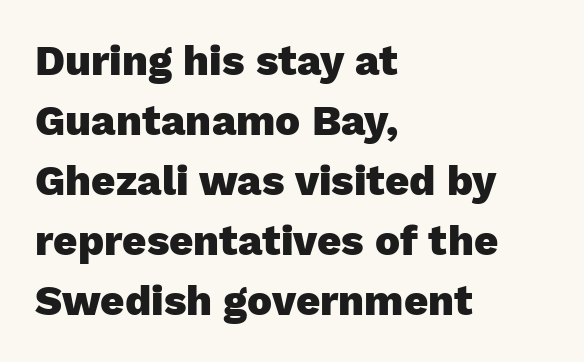
The image shows 42 px heavy sans-serif type, upright; set left-aligned, normal line spacing (1.43x), normal letter spacing, not underlined; low stroke contrast and a medium x-height.
